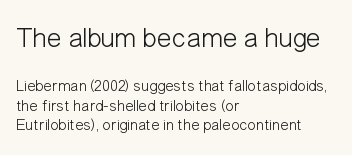
The image shows 28 px light, condensed sans-serif type, upright; set left-aligned, line spacing 1.23x, normal letter spacing, not underlined; the first (top) block is 1.75x larger; low stroke contrast and a medium x-height.
